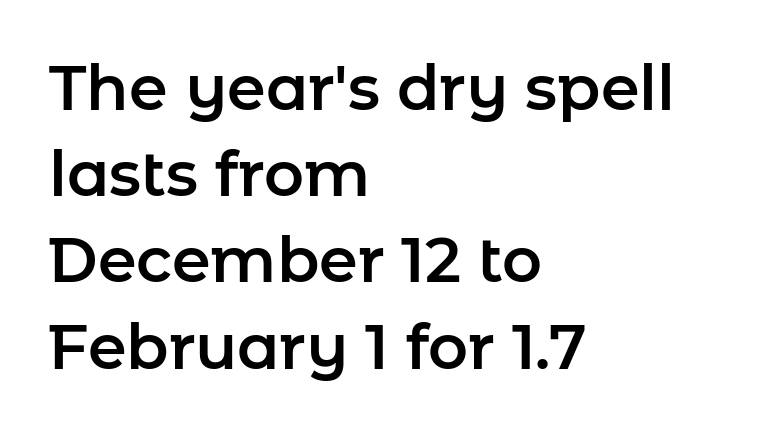
{"serif": "no", "italic": "no", "width": "normal", "stroke_contrast": "low", "x_height": "medium", "monospaced": "no", "underline": "no", "align": "left", "line_spacing": "normal", "line_spacing_ratio": 1.39, "letter_spacing": "normal", "letter_spacing_em": 0.0, "glyph_px": 62}
